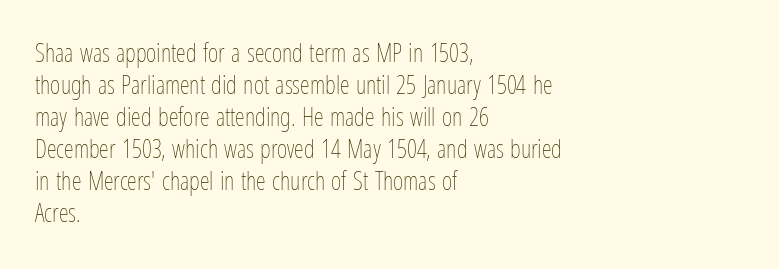
Glance below the letters and you will spot only blank space. The weight tops out at a normal text grade. Teacher's note: observe the even left margin — that is flush-left alignment. Interline gaps are of average width in this sample. In terms of posture, this sample is upright.
